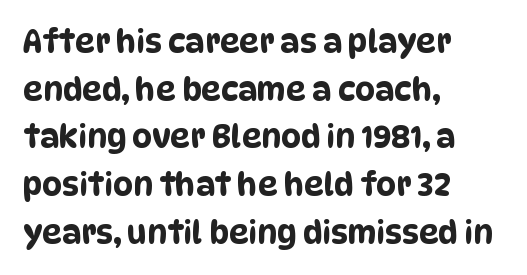
Q: Is the typeface a serif or a sans-serif typeface? A: Sans-serif.
Q: Is the text underlined? A: No.
Q: How is the paragraph aligned? A: Left-aligned.
Q: Is the spacing between letters normal or unusually wide? A: Normal.
Q: Is the spacing between lines tight, normal or loose? A: Normal.
Q: Width (condensed, normal, or wide)? A: Condensed.
Q: Stroke contrast? A: Low.
Q: x-height? A: Large.
Q: Monospaced? A: No.
